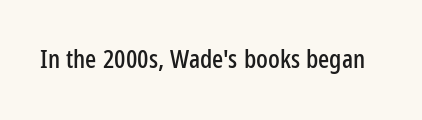
Q: Is the text italic (slanted)? A: No, it is upright.
Q: Is the text underlined? A: No.
Q: Is the spacing between letters normal or unusually wide? A: Normal.
